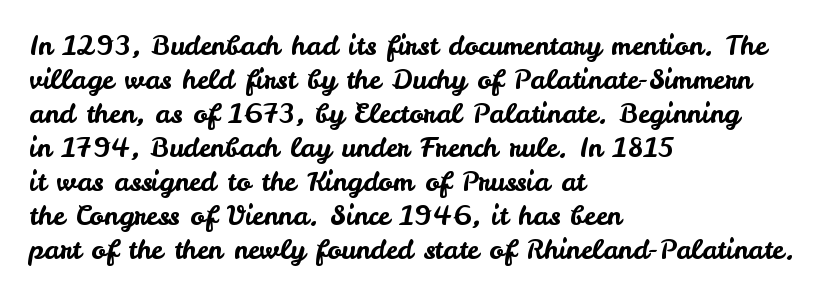
This sample uses plain, unmodified letter spacing. The setting favours the left margin, as ordinary paragraphs usually do. Is there much room between lines? A standard amount, neither cramped nor airy.
